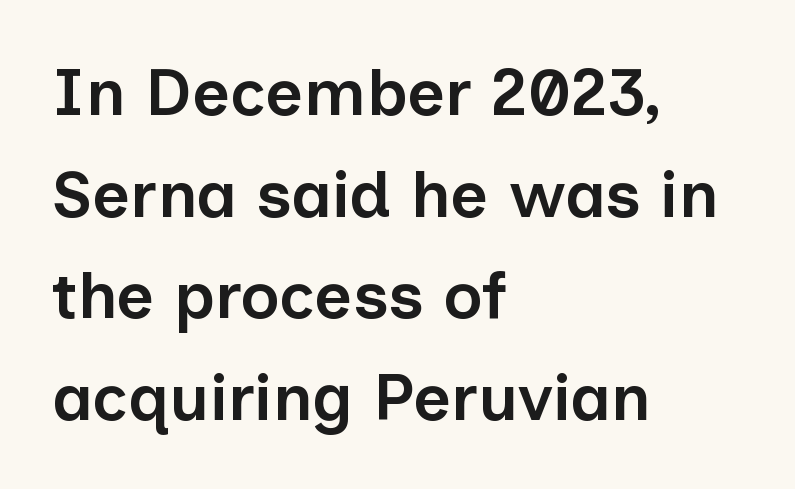
The image shows 66 px semibold sans-serif type, upright; set left-aligned, normal line spacing (1.54x), normal letter spacing, not underlined; low stroke contrast and a medium x-height.
